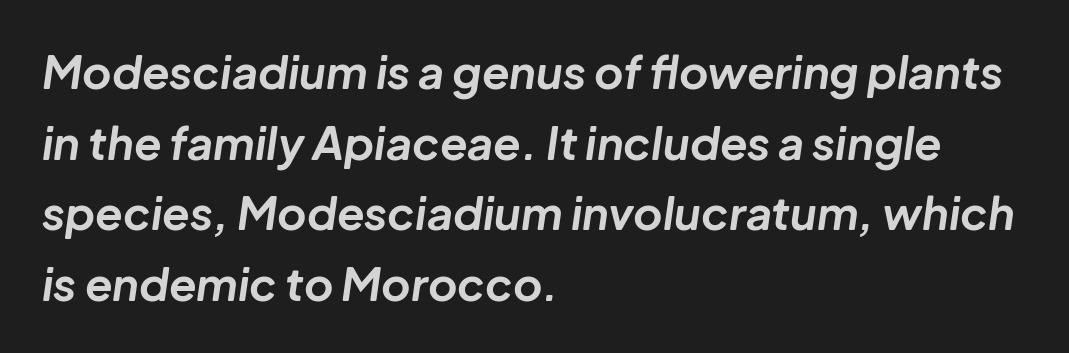
The image shows 45 px bold type, italic (leaning right); set left-aligned, normal line spacing (1.57x), normal letter spacing, not underlined; low stroke contrast and a medium x-height.
